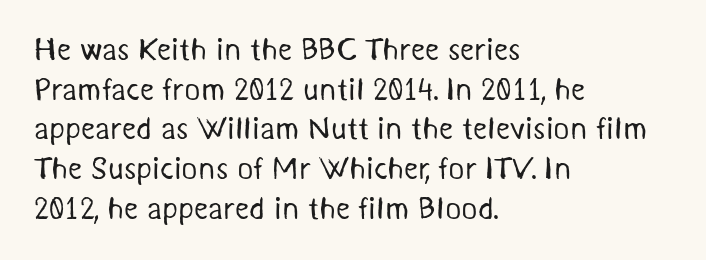
{"serif": "no", "bold": "no", "weight": "regular", "width": "normal", "stroke_contrast": "medium", "x_height": "medium", "monospaced": "no", "underline": "no", "align": "left", "line_spacing": "normal", "line_spacing_ratio": 1.28, "letter_spacing": "normal", "letter_spacing_em": 0.0, "glyph_px": 31}
